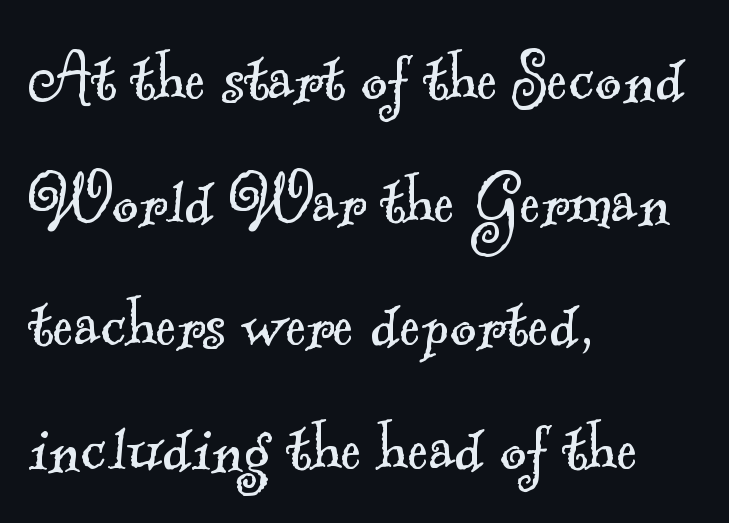
Q: Is the text bold? A: No.
Q: Is the typeface a serif or a sans-serif typeface? A: Serif.
Q: Is the text underlined? A: No.
Q: How is the paragraph aligned? A: Left-aligned.
Q: Is the spacing between letters normal or unusually wide? A: Normal.
Q: Is the spacing between lines tight, normal or loose? A: Normal.
Q: Width (condensed, normal, or wide)? A: Normal.
Q: x-height? A: Small.
Q: Monospaced? A: No.
